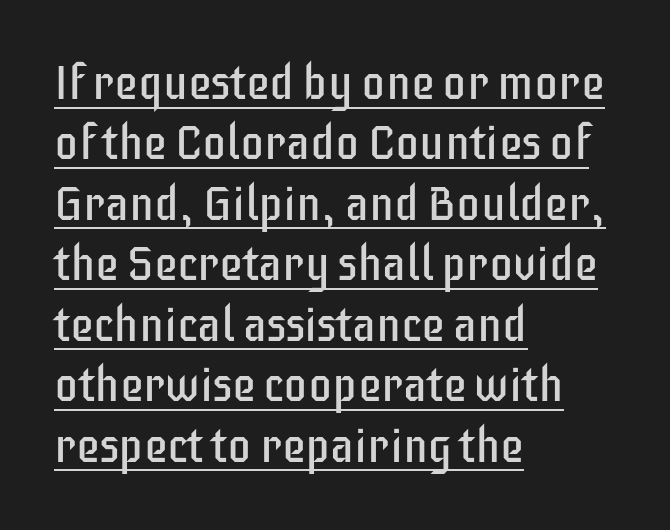
The image shows 48 px regular-weight, condensed sans-serif type, upright; set left-aligned, normal line spacing (1.26x), normal letter spacing, underlined; low stroke contrast and a large x-height.
